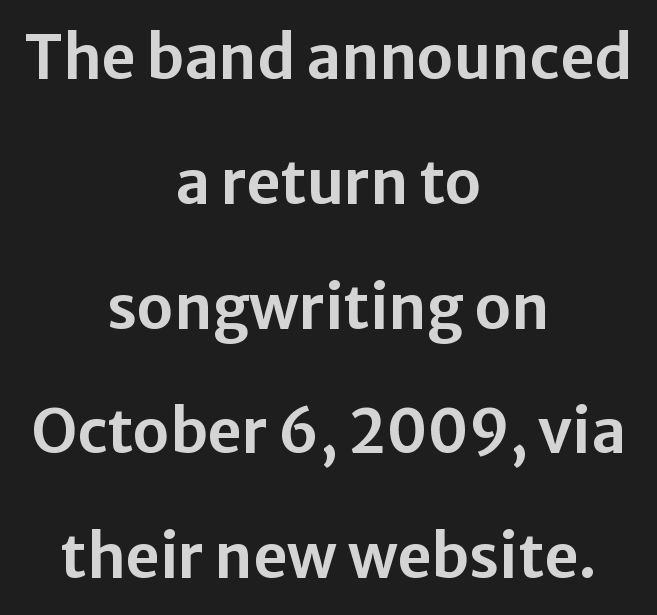
{"serif": "no", "italic": "no", "width": "normal", "stroke_contrast": "low", "x_height": "medium", "monospaced": "no", "underline": "no", "align": "center", "line_spacing": "loose", "line_spacing_ratio": 2.08, "letter_spacing": "normal", "letter_spacing_em": 0.0, "glyph_px": 60}
